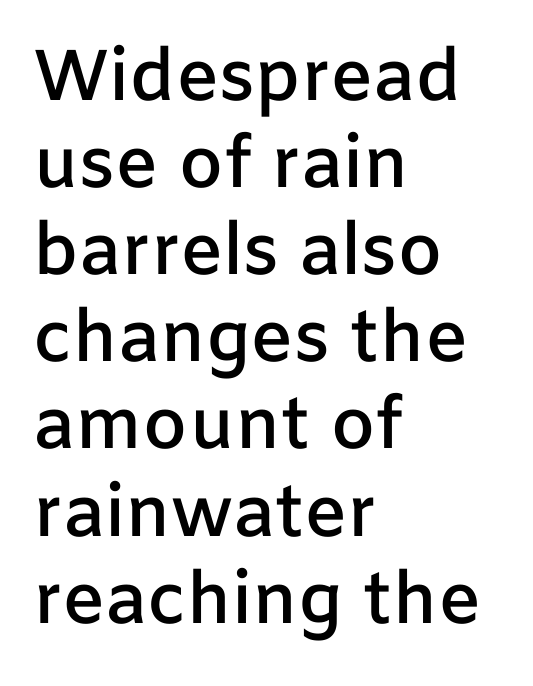
{"serif": "no", "italic": "no", "bold": "semi", "weight": "semibold", "width": "normal", "stroke_contrast": "low", "x_height": "medium", "monospaced": "no", "underline": "no", "align": "left", "line_spacing_ratio": 1.21, "letter_spacing": "normal", "letter_spacing_em": 0.0, "glyph_px": 72}
